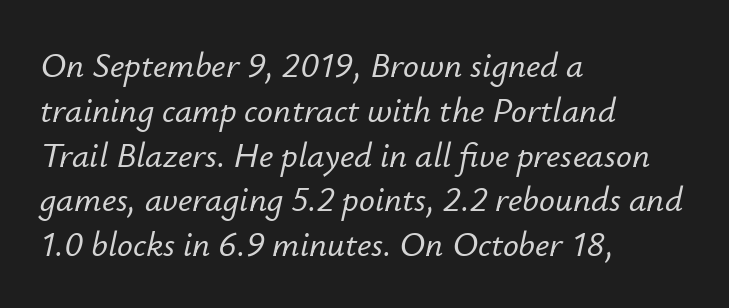
{"italic": "yes", "lean": "right", "slant_degrees": 12, "width": "normal", "stroke_contrast": "low", "x_height": "small", "monospaced": "no", "underline": "no", "align": "left", "line_spacing": "normal", "line_spacing_ratio": 1.28, "letter_spacing": "normal", "letter_spacing_em": 0.0, "glyph_px": 35}
